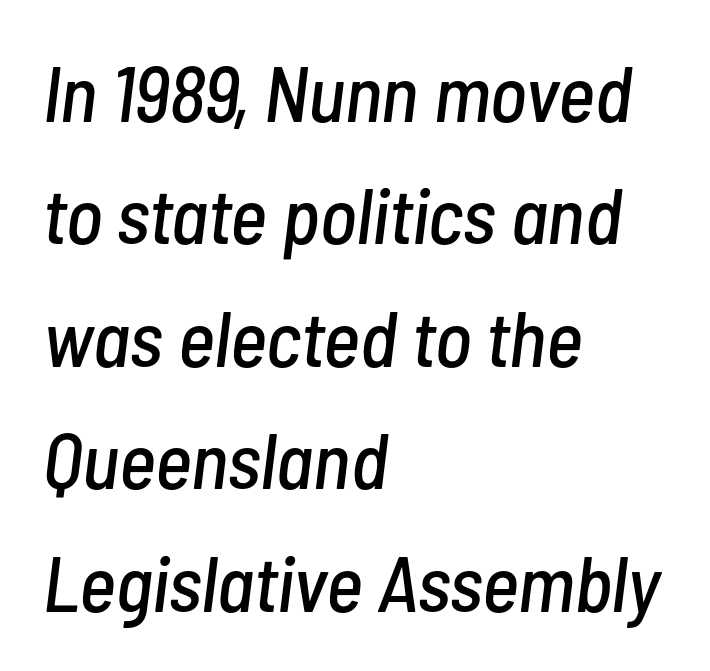
Q: Is the text italic (slanted)? A: Yes, it leans right by about 7 degrees.
Q: Is the text underlined? A: No.
Q: How is the paragraph aligned? A: Left-aligned.
Q: Is the spacing between letters normal or unusually wide? A: Normal.
Q: Is the spacing between lines tight, normal or loose? A: Normal.
Q: Width (condensed, normal, or wide)? A: Condensed.
Q: Stroke contrast? A: Low.
Q: x-height? A: Medium.
Q: Monospaced? A: No.
